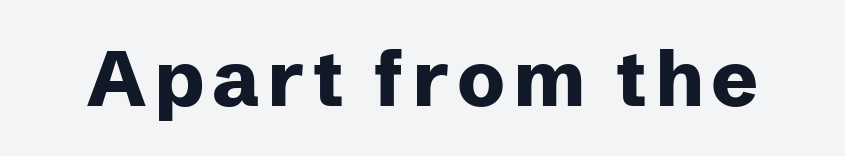
Q: Is the text bold? A: Yes.
Q: Is the text italic (slanted)? A: No, it is upright.
Q: Is the typeface a serif or a sans-serif typeface? A: Sans-serif.
Q: Is the text underlined? A: No.
Q: Width (condensed, normal, or wide)? A: Normal.
Q: Stroke contrast? A: Low.
Q: x-height? A: Medium.
Q: Monospaced? A: No.
